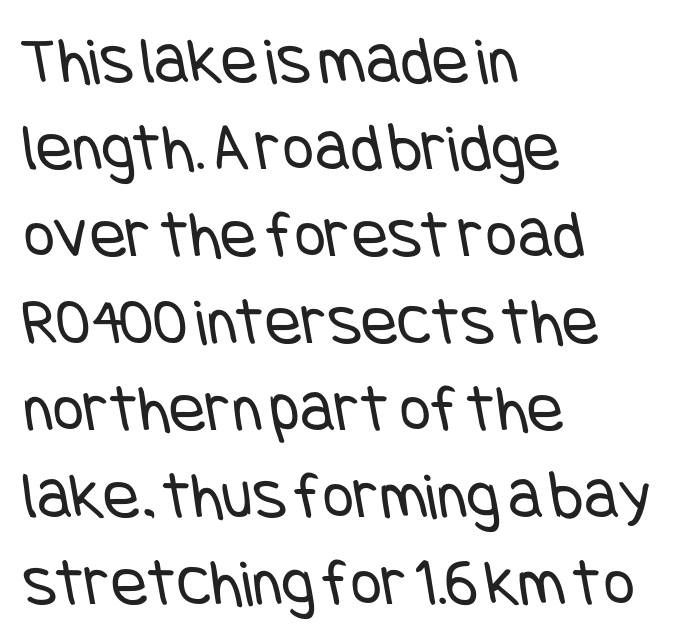
Is the type heavy? It reads as light-to-regular instead. The strip under each line holds only bare page. Nothing sits at the stroke ends, so this counts as sans-serif. Does the leading feel generous? No, just average. The gaps between neighbouring characters are ordinary and unremarkable. Leftover space on each line is placed entirely after the last word.
